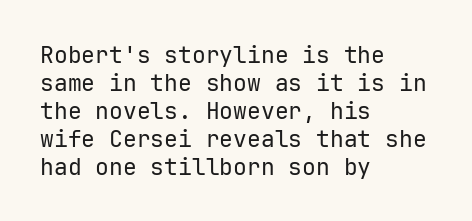
Every stem runs plumb, perpendicular to the baseline. Layout note: lines flush left. Decoration check: the copy has no underline. Short note: letters normally spaced.
